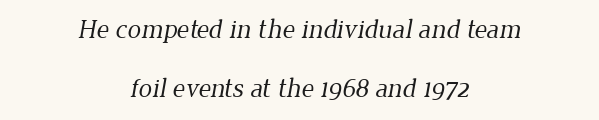
Q: Is the text bold? A: No.
Q: Is the text underlined? A: No.
Q: How is the paragraph aligned? A: Centered.
Q: Is the spacing between letters normal or unusually wide? A: Normal.
Q: Is the spacing between lines tight, normal or loose? A: Loose.
